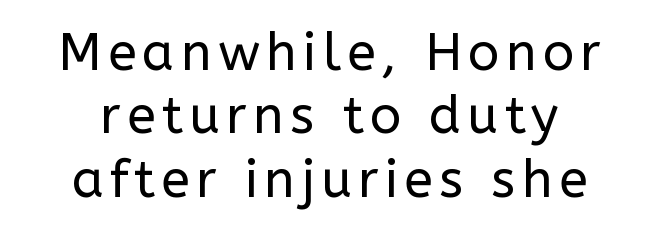
This sample has the flowing, uneven cadence of proportional lettering. It's the straight-up-and-down kind of type. Stems here are at most as thick as an everyday book face. Honestly, there is no underline to notice here at all.
